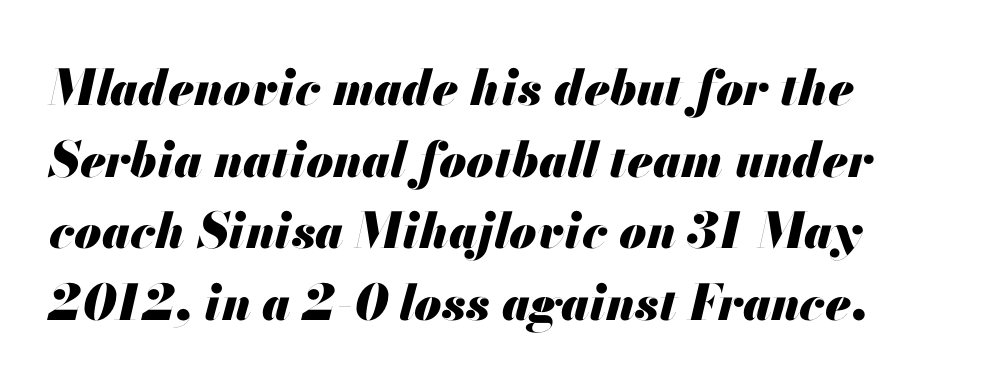
The image shows 49 px heavy type, italic (leaning right); set left-aligned, normal line spacing (1.46x), normal letter spacing, not underlined; medium stroke contrast and a small x-height.
